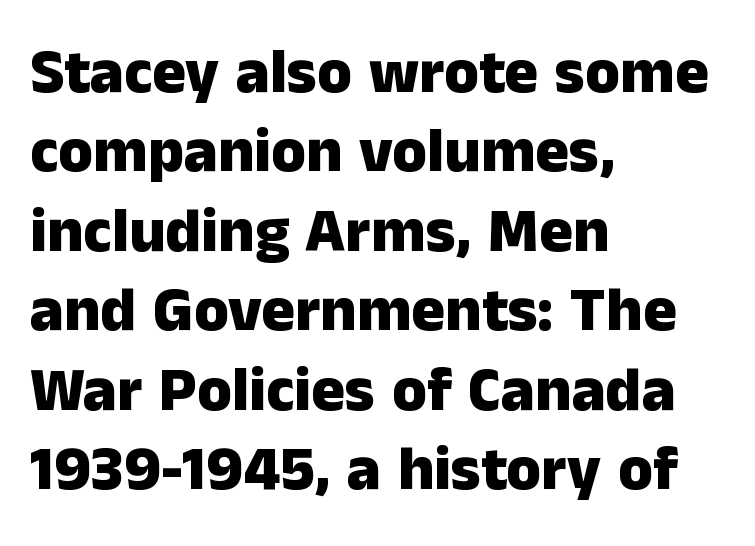
The image shows 63 px heavy sans-serif type, upright; set left-aligned, normal line spacing (1.26x), normal letter spacing, not underlined; low stroke contrast and a medium x-height.
